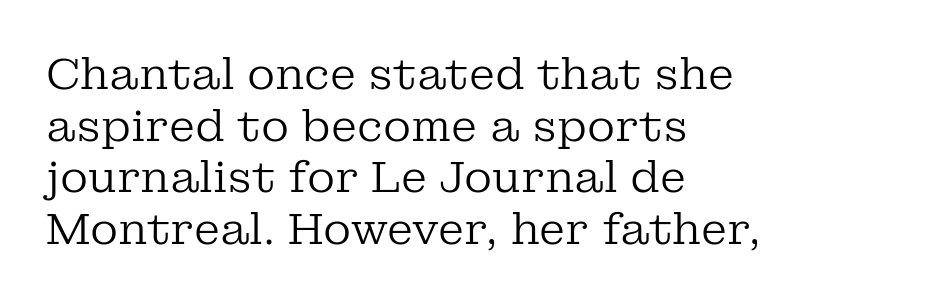
Q: Is the text bold? A: No.
Q: Is the text italic (slanted)? A: No, it is upright.
Q: Is the typeface a serif or a sans-serif typeface? A: Serif.
Q: Is the text underlined? A: No.
Q: How is the paragraph aligned? A: Left-aligned.
Q: Is the spacing between letters normal or unusually wide? A: Normal.
Q: Width (condensed, normal, or wide)? A: Normal.
Q: Stroke contrast? A: Low.
Q: x-height? A: Medium.
Q: Monospaced? A: No.
